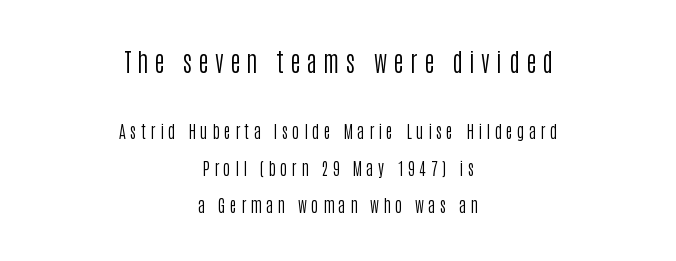
Q: Is the text bold? A: No.
Q: Is the text italic (slanted)? A: No, it is upright.
Q: Is the text underlined? A: No.
Q: How is the paragraph aligned? A: Centered.
Q: Is the spacing between letters normal or unusually wide? A: Unusually wide.
Q: Is the spacing between lines tight, normal or loose? A: Loose.
Q: Which block of text is set in a larger size, the first (top) or the second (bottom)? A: The first (top) one.
